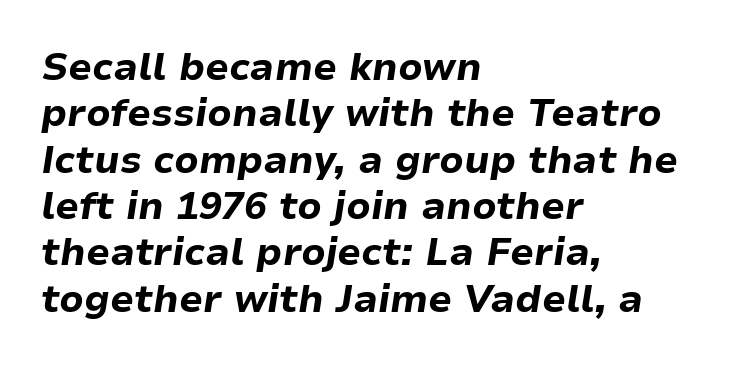
Q: Is the text bold? A: Yes.
Q: Is the text italic (slanted)? A: Yes, it leans right by about 9 degrees.
Q: Is the text underlined? A: No.
Q: How is the paragraph aligned? A: Left-aligned.
Q: Is the spacing between letters normal or unusually wide? A: Normal.
Q: Width (condensed, normal, or wide)? A: Normal.
Q: Stroke contrast? A: Low.
Q: x-height? A: Medium.
Q: Monospaced? A: No.
